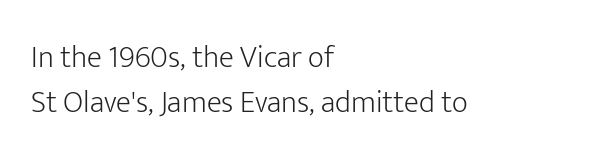
{"serif": "no", "italic": "no", "bold": "no", "weight": "light", "width": "normal", "stroke_contrast": "low", "x_height": "medium", "monospaced": "no", "underline": "no", "align": "left", "line_spacing": "normal", "line_spacing_ratio": 1.44, "letter_spacing": "normal", "letter_spacing_em": 0.0, "glyph_px": 31}
